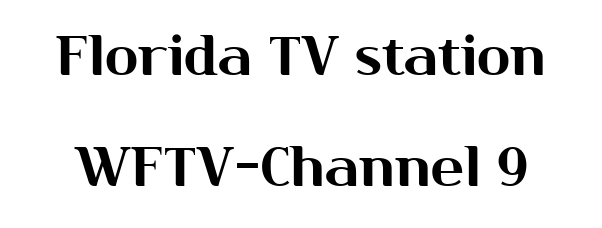
Q: Is the text italic (slanted)? A: No, it is upright.
Q: Is the typeface a serif or a sans-serif typeface? A: Sans-serif.
Q: Is the text underlined? A: No.
Q: Is the spacing between letters normal or unusually wide? A: Normal.
Q: Is the spacing between lines tight, normal or loose? A: Loose.
Q: Width (condensed, normal, or wide)? A: Normal.
Q: Stroke contrast? A: Medium.
Q: x-height? A: Medium.
Q: Monospaced? A: No.
